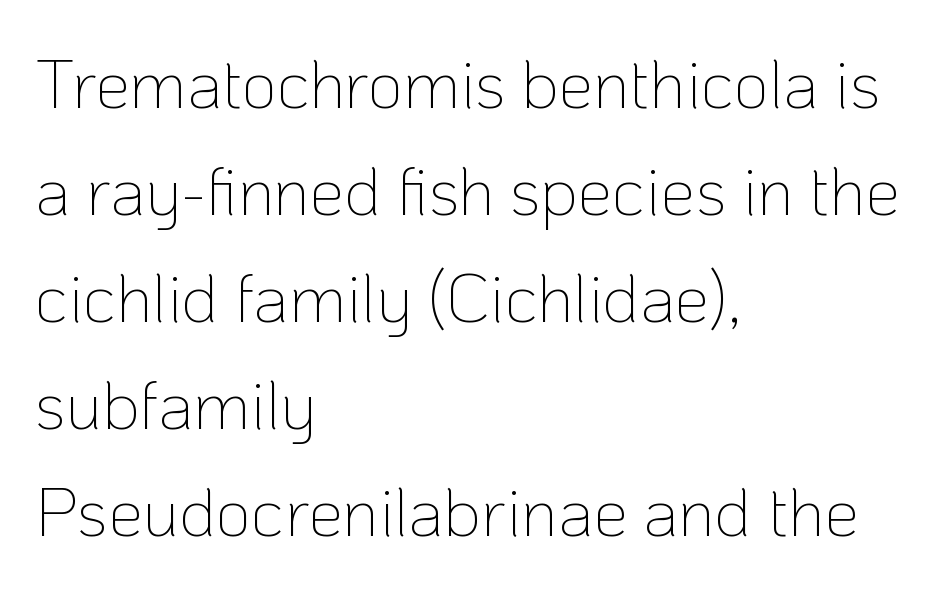
Short and long lines alike share a common starting point at left. The face looks like a standard text weight, possibly lighter. The type family on display is of the sans-serif kind. The leading is moderate, giving the passage an even texture. Looks like regular typesetting: each glyph gets only the width it needs.
